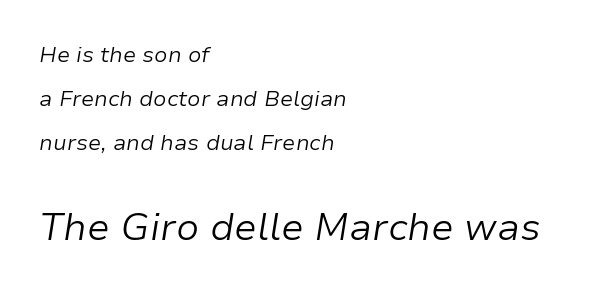
If you drew a ruler down the left edge, every line would touch it. Widely set lines give the paragraph a tall, airy silhouette. Here the designer chose a conventional face with non-uniform glyph widths. Whoever set this made the second block the dominant, larger element. Yep, that's italic — everything's leaning.
